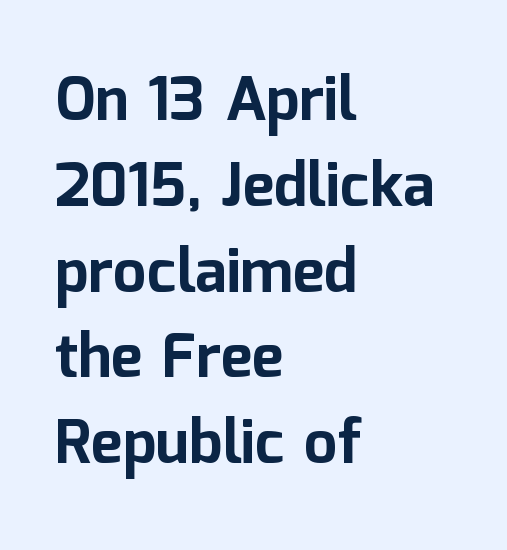
Style check: upright. How heavy is the stroke? Heavy — this is a bold. A typesetter would label this face a sans. If you measured baseline to baseline, you'd find a middling distance.
